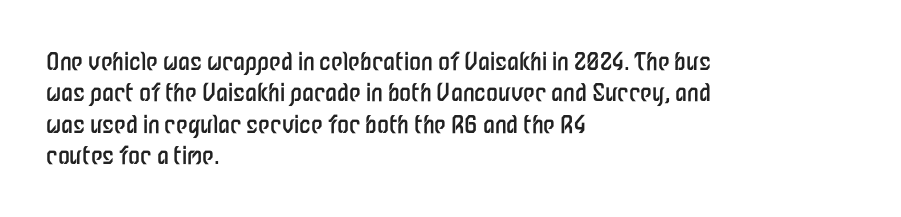
{"italic": "no", "bold": "no", "underline": "no", "align": "left", "line_spacing": "normal", "line_spacing_ratio": 1.31, "letter_spacing": "normal", "letter_spacing_em": 0.0, "glyph_px": 24}
